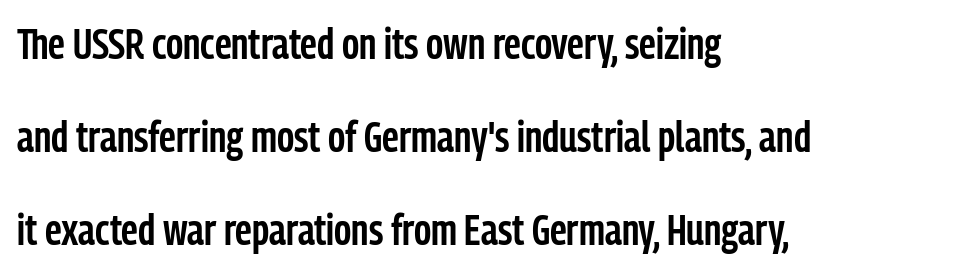
Horizontal alignment here is leftward, the default for most running prose. Vertically, the passage feels expansive, rows floating well apart. Honestly, the letter spacing is just normal — you wouldn't notice it. The strip under each line holds only bare page. Varying glyph widths throughout — classic text-font behaviour.
